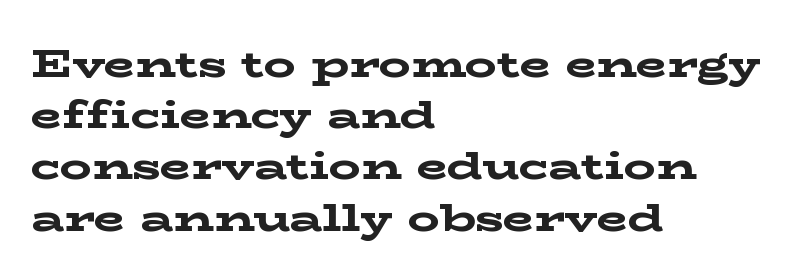
{"serif": "yes", "italic": "no", "bold": "yes", "weight": "bold", "width": "wide", "stroke_contrast": "low", "x_height": "medium", "monospaced": "no", "underline": "no", "align": "left", "line_spacing": "normal", "line_spacing_ratio": 1.28, "letter_spacing": "normal", "letter_spacing_em": 0.0, "glyph_px": 40}
